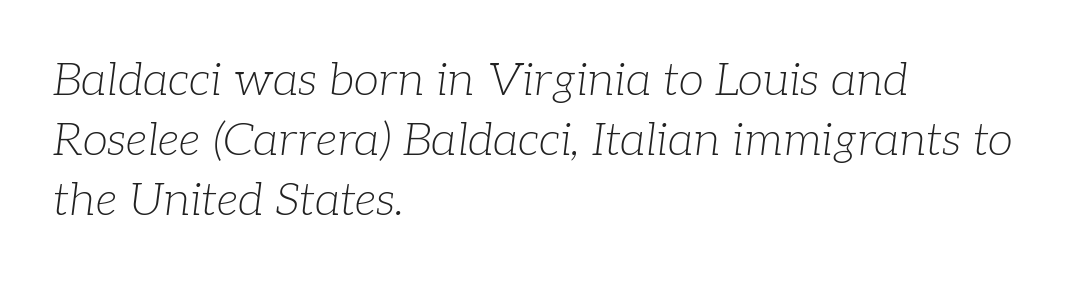
Between one letter and the next there's only the usual sliver of space. Classification — serif. A normal amount of white space separates one row of letters from the next. This sample has the flowing, uneven cadence of proportional lettering. In terms of posture, this sample is oblique.
